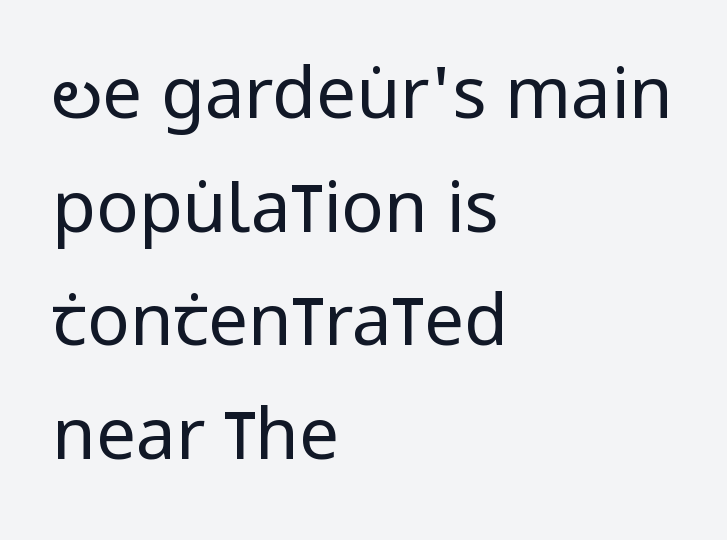
The image shows 71 px regular-weight, condensed sans-serif type, upright; set left-aligned, normal line spacing (1.6x), normal letter spacing, not underlined; low stroke contrast and a large x-height.
